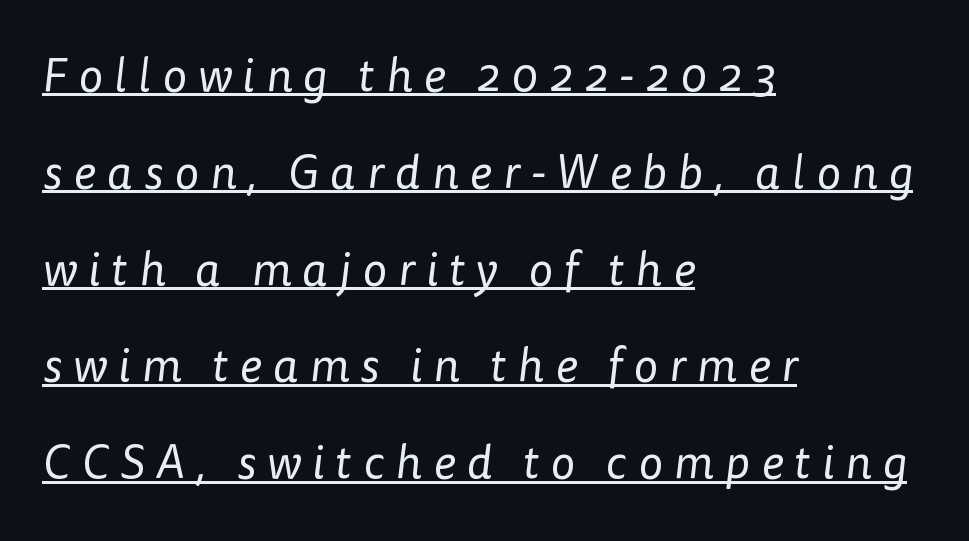
Q: Is the text bold? A: No.
Q: Is the typeface a serif or a sans-serif typeface? A: Sans-serif.
Q: Is the text underlined? A: Yes.
Q: How is the paragraph aligned? A: Left-aligned.
Q: Is the spacing between letters normal or unusually wide? A: Unusually wide.
Q: Is the spacing between lines tight, normal or loose? A: Loose.
Q: Width (condensed, normal, or wide)? A: Normal.
Q: Stroke contrast? A: Low.
Q: x-height? A: Medium.
Q: Monospaced? A: No.
